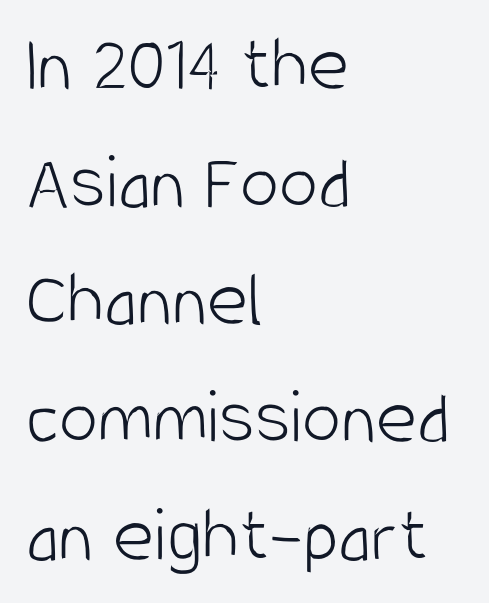
The letters carry no serifs — their stems end cleanly without finishing strokes. Quick note: underline off. In CSS terms this would be text-align: left. Is this a fixed-width face? No — the glyphs have proportional, varying widths. Nothing unusual about the tracking: characters are spaced as the font intends.
